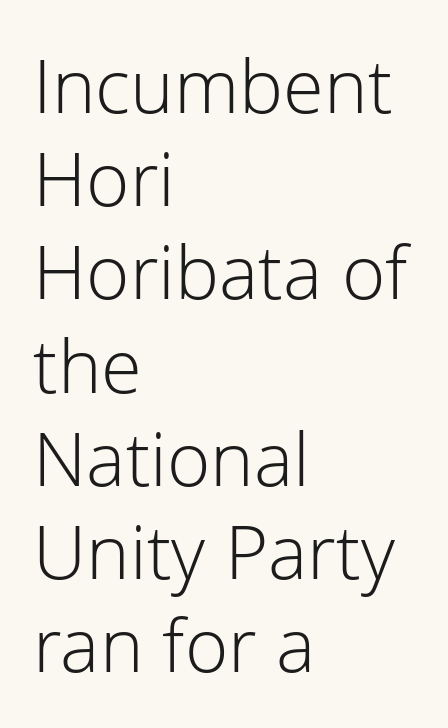
Decoration check: the copy has no underline. Horizontal bands of white between lines are of average thickness. Is the letter spacing exaggerated? No — it looks like the ordinary default. The designer went with a sans here, leaving each stem footless.
